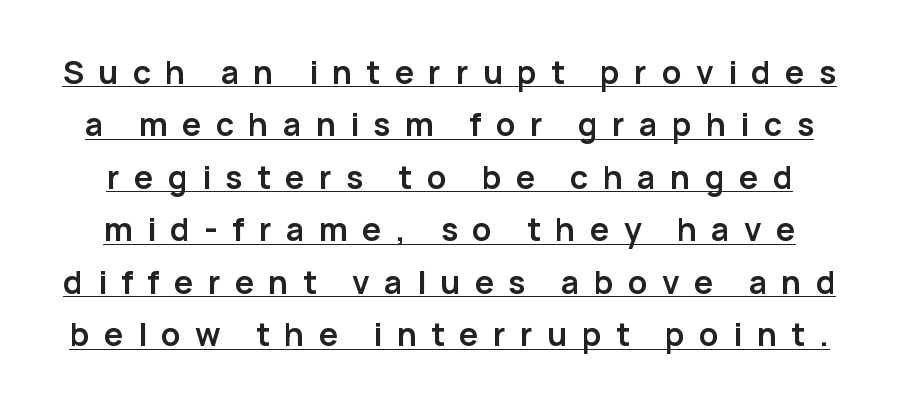
Caption: lettering with a line underneath. Vertical spacing — default. There is plenty of visible air inserted between adjacent glyphs. Here the designer chose a conventional face with non-uniform glyph widths. Italic? Not at all — the glyphs are vertical. Every letter is thick-stroked: bold, no question.
